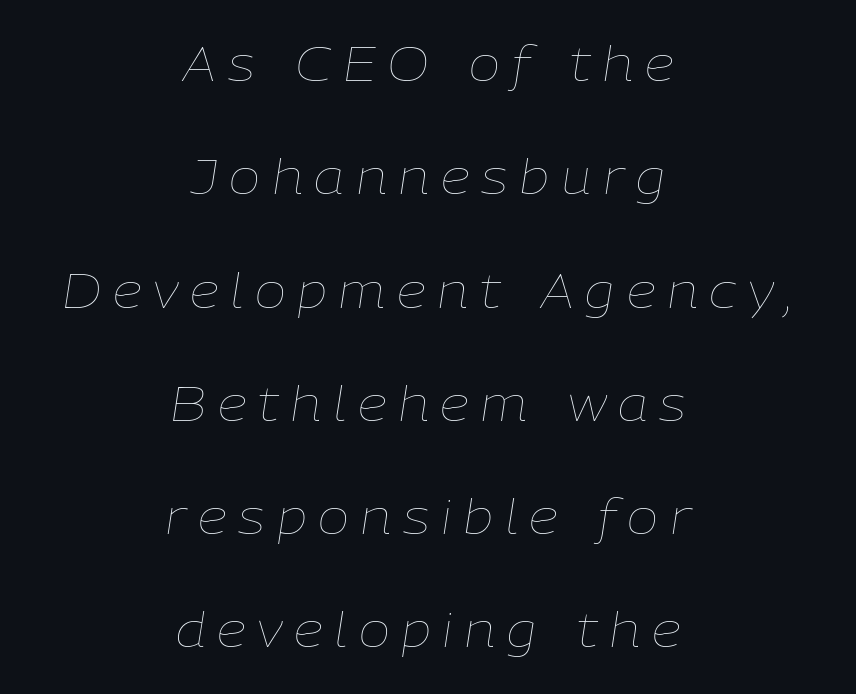
This is not heavy type; no bold has been used. The rendering uses natural spacing where letterforms have individual widths. The baseline area is clear. This block would shrink considerably if given ordinary leading; it's expanded now.
